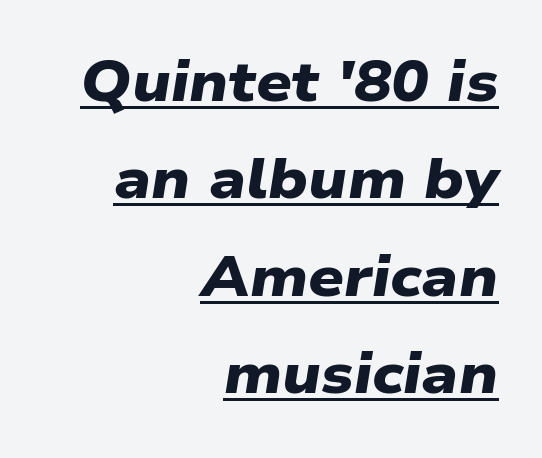
{"serif": "no", "bold": "yes", "weight": "heavy", "width": "wide", "stroke_contrast": "low", "x_height": "medium", "monospaced": "no", "underline": "yes", "align": "right", "line_spacing_ratio": 1.74, "letter_spacing": "normal", "letter_spacing_em": 0.0, "glyph_px": 56}
